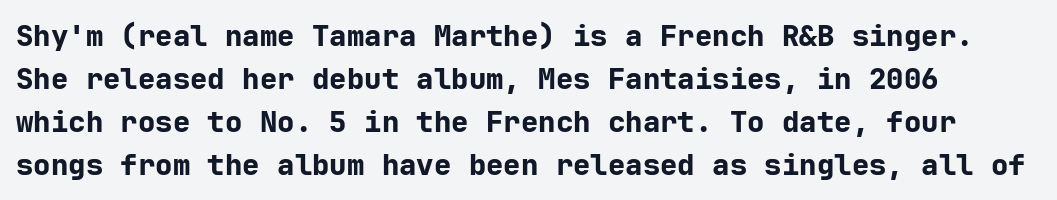
The image shows 29 px bold sans-serif type, upright; set normal line spacing (1.48x), normal letter spacing, not underlined; low stroke contrast and a medium x-height.
